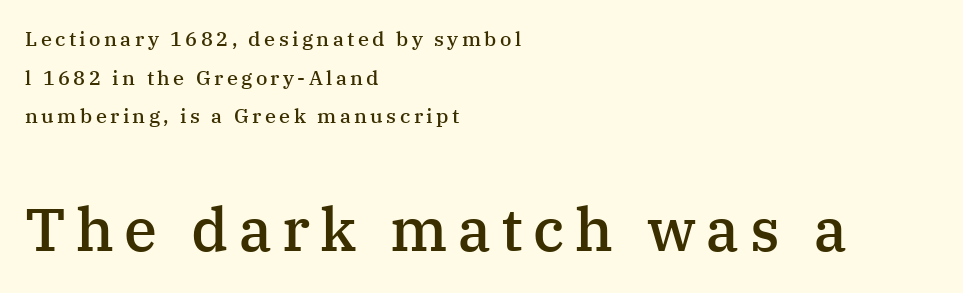
The image shows 60 px semibold serif type, upright; set left-aligned, loose line spacing (1.93x), not underlined; the second (bottom) block is 3.0x larger; medium stroke contrast and a medium x-height.
